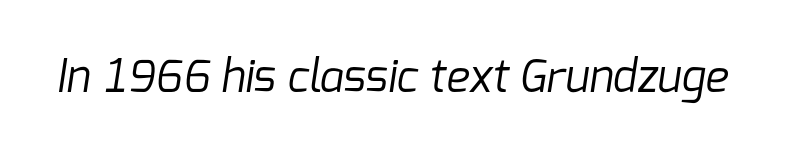
Serifs: no, the terminals of the letterforms are clean. A typesetter would call this proportional, since set widths differ per character. The strip under each line holds only bare page. Stem width sits at or under what a default text font uses.
